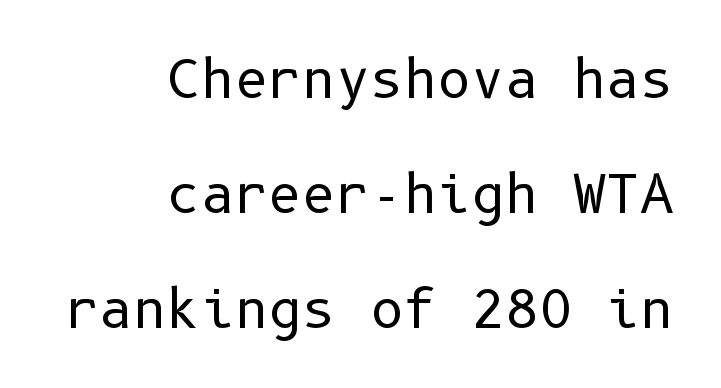
{"serif": "no", "italic": "no", "bold": "no", "weight": "regular", "width": "normal", "stroke_contrast": "low", "x_height": "medium", "underline": "no", "align": "right", "line_spacing": "loose", "line_spacing_ratio": 2.21, "letter_spacing": "normal", "letter_spacing_em": 0.0, "glyph_px": 52}
